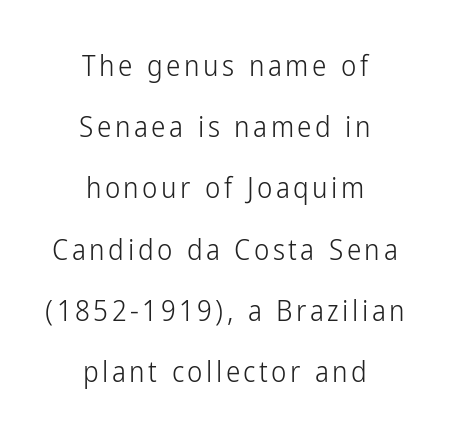
Q: Is the text bold? A: No.
Q: Is the text italic (slanted)? A: No, it is upright.
Q: Is the typeface a serif or a sans-serif typeface? A: Sans-serif.
Q: Is the text underlined? A: No.
Q: How is the paragraph aligned? A: Centered.
Q: Is the spacing between lines tight, normal or loose? A: Loose.
Q: Width (condensed, normal, or wide)? A: Condensed.
Q: Stroke contrast? A: Low.
Q: x-height? A: Medium.
Q: Monospaced? A: No.
